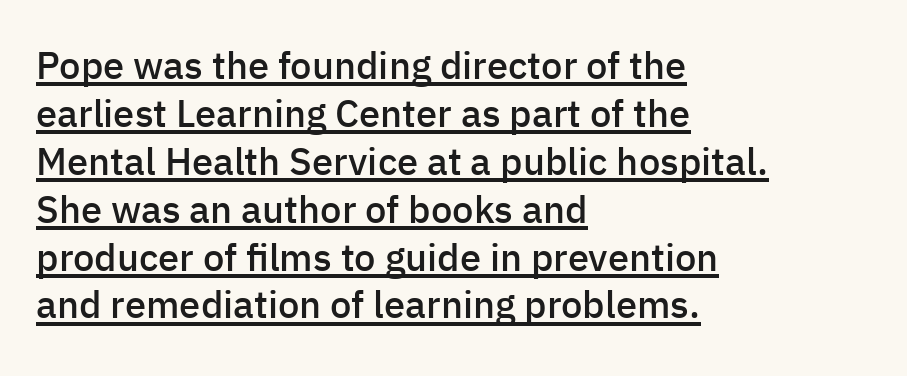
Letter spacing: default. The rendering anchors every line to the left-hand side. A somewhat darkened texture: the type is semibold rather than bold. Quick note: interline space is typical.
